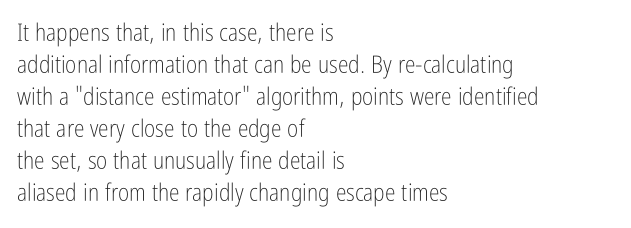
Q: Is the text bold? A: No.
Q: Is the text italic (slanted)? A: No, it is upright.
Q: Is the text underlined? A: No.
Q: How is the paragraph aligned? A: Left-aligned.
Q: Is the spacing between letters normal or unusually wide? A: Normal.
Q: Is the spacing between lines tight, normal or loose? A: Normal.
